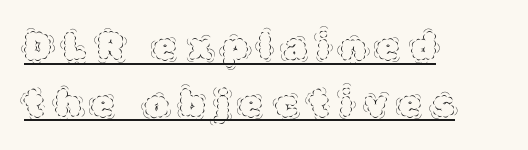
Q: Is the text bold? A: No.
Q: Is the text italic (slanted)? A: No, it is upright.
Q: Is the text underlined? A: Yes.
Q: How is the paragraph aligned? A: Left-aligned.
Q: Is the spacing between letters normal or unusually wide? A: Unusually wide.
Q: Is the spacing between lines tight, normal or loose? A: Normal.
Q: Width (condensed, normal, or wide)? A: Normal.
Q: x-height? A: Large.
Q: Monospaced? A: No.
